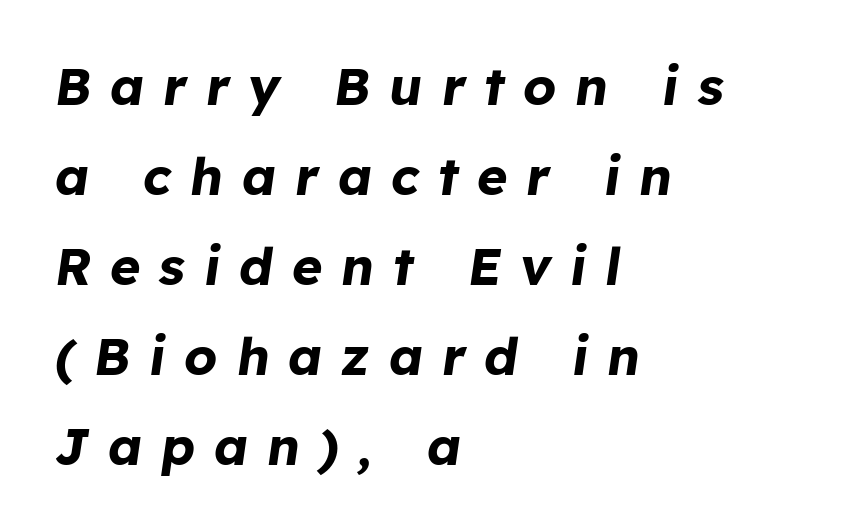
Q: Is the text bold? A: Yes.
Q: Is the text italic (slanted)? A: Yes, it leans right by about 8 degrees.
Q: Is the text underlined? A: No.
Q: How is the paragraph aligned? A: Left-aligned.
Q: Is the spacing between letters normal or unusually wide? A: Unusually wide.
Q: Width (condensed, normal, or wide)? A: Normal.
Q: Stroke contrast? A: Low.
Q: x-height? A: Medium.
Q: Monospaced? A: No.
